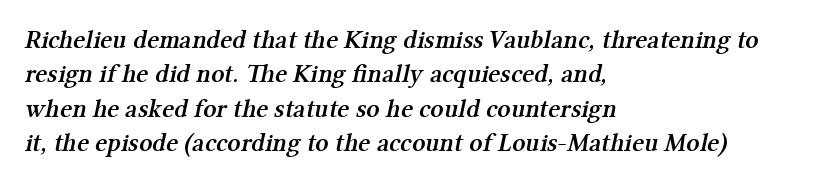
The image shows 26 px text type; set left-aligned, normal line spacing (1.32x), normal letter spacing, not underlined.
